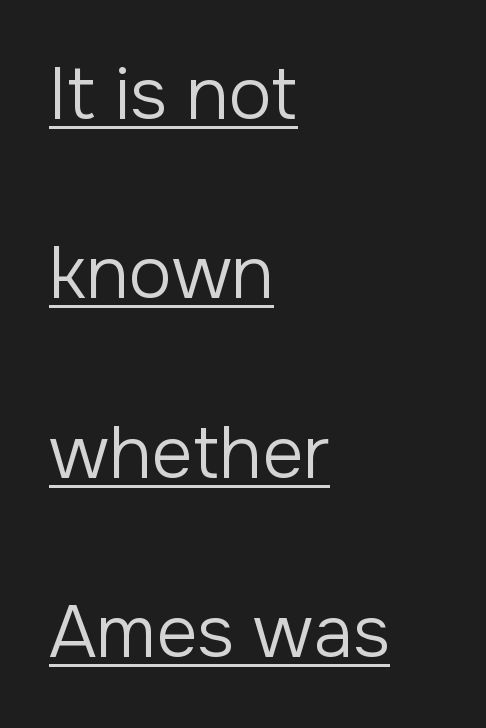
Q: Is the text bold? A: No.
Q: Is the text italic (slanted)? A: No, it is upright.
Q: Is the typeface a serif or a sans-serif typeface? A: Sans-serif.
Q: Is the text underlined? A: Yes.
Q: How is the paragraph aligned? A: Left-aligned.
Q: Is the spacing between letters normal or unusually wide? A: Normal.
Q: Is the spacing between lines tight, normal or loose? A: Loose.
Q: Width (condensed, normal, or wide)? A: Normal.
Q: Stroke contrast? A: Low.
Q: x-height? A: Medium.
Q: Monospaced? A: No.
